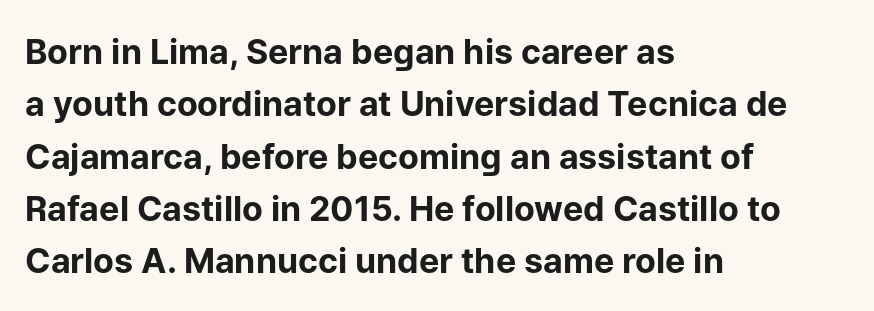
Q: Is the text bold? A: Yes.
Q: Is the text italic (slanted)? A: No, it is upright.
Q: Is the typeface a serif or a sans-serif typeface? A: Sans-serif.
Q: Is the text underlined? A: No.
Q: How is the paragraph aligned? A: Left-aligned.
Q: Is the spacing between letters normal or unusually wide? A: Normal.
Q: Is the spacing between lines tight, normal or loose? A: Normal.
Q: Width (condensed, normal, or wide)? A: Normal.
Q: Stroke contrast? A: Low.
Q: x-height? A: Medium.
Q: Monospaced? A: No.
